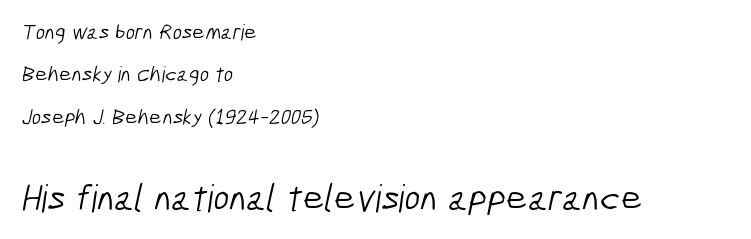
{"serif": "no", "bold": "no", "weight": "light", "width": "condensed", "stroke_contrast": "low", "x_height": "medium", "monospaced": "no", "underline": "no", "align": "left", "line_spacing": "loose", "line_spacing_ratio": 1.93, "letter_spacing": "normal", "letter_spacing_em": 0.0, "larger_block": "second", "size_ratio": 1.73, "glyph_px": 38}
